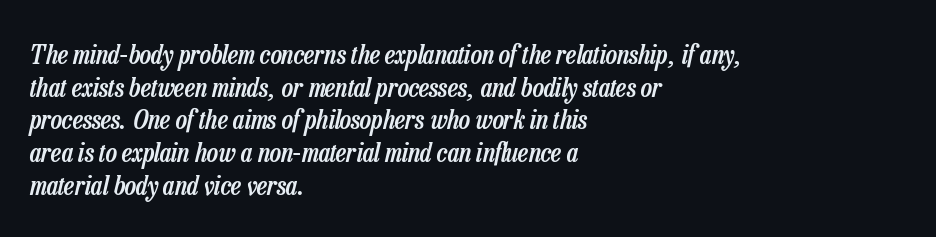
The image shows 27 px text type, italic (leaning right); set left-aligned, line spacing 1.21x, normal letter spacing, not underlined.
